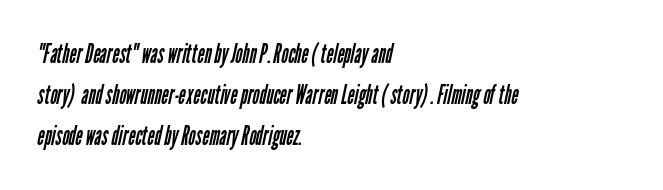
The image shows 27 px text type; set left-aligned, normal line spacing (1.51x), normal letter spacing, not underlined.
